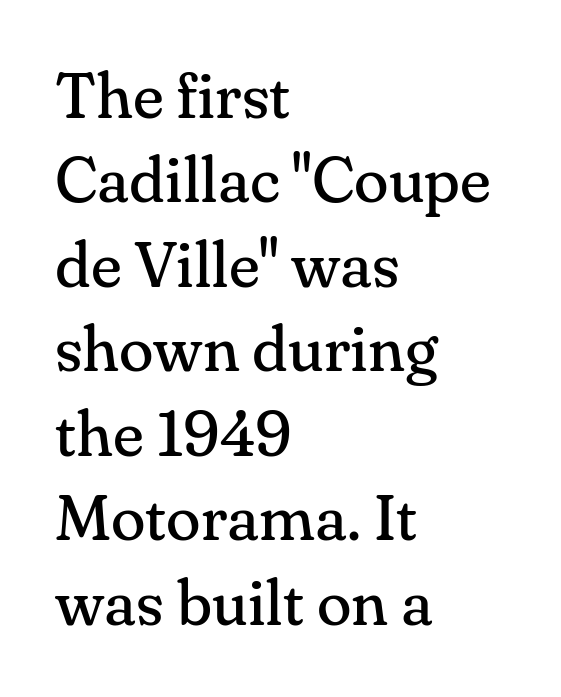
A typesetter would call this proportional, since set widths differ per character. Alignment: flush left. Words float on clear page, feet unadorned. Upright lettering throughout.
